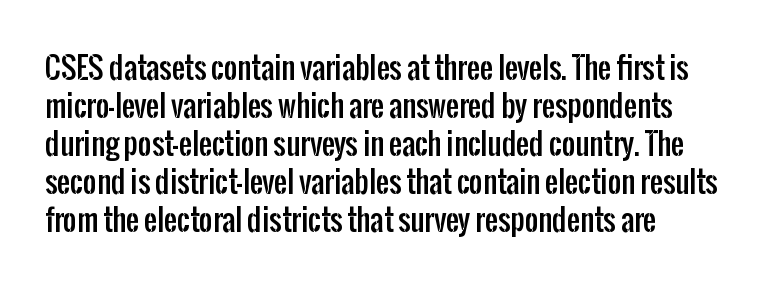
The image shows 29 px condensed sans-serif type, upright; set normal line spacing (1.31x), normal letter spacing, not underlined; low stroke contrast and a medium x-height.
